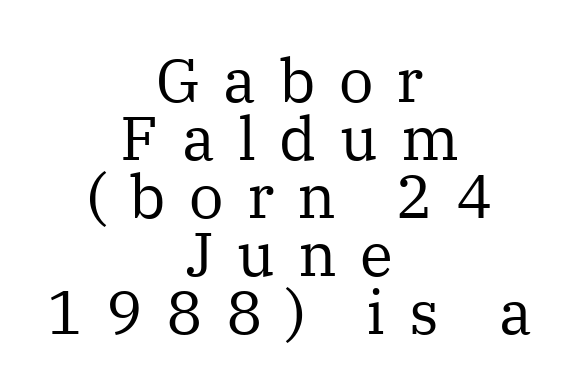
A clean baseline with only descenders dipping below it. Neither beginnings nor endings align; midpoints do. Do the characters align in a grid? No, the font is proportional. The line-height multiplier appears low, near solid setting. The rendering inserts visible extra space after every character. These lines were composed using upright roman letters.
